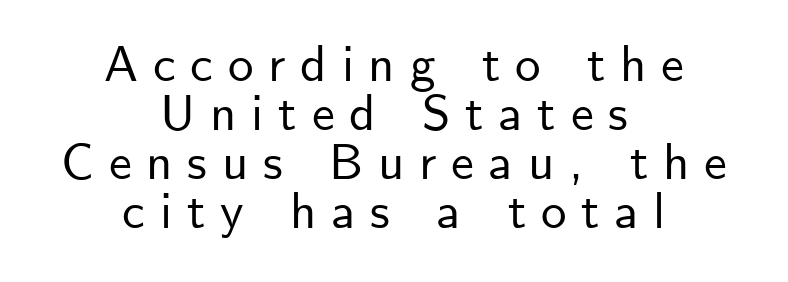
Q: Is the text italic (slanted)? A: No, it is upright.
Q: Is the typeface a serif or a sans-serif typeface? A: Sans-serif.
Q: Is the text underlined? A: No.
Q: How is the paragraph aligned? A: Centered.
Q: Is the spacing between letters normal or unusually wide? A: Unusually wide.
Q: Is the spacing between lines tight, normal or loose? A: Tight.
Q: Width (condensed, normal, or wide)? A: Normal.
Q: Stroke contrast? A: Low.
Q: x-height? A: Small.
Q: Monospaced? A: No.
